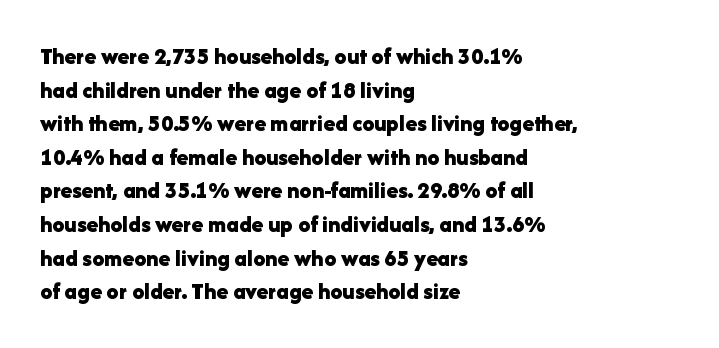
Any mark beneath the type? The region is blank. Regular leading. The face used here is rendered with its standard letterfit. These words are printed bold, with thick strokes throughout. Italic? Not at all — the glyphs are vertical. Left-aligned paragraph, ragged on the right.
